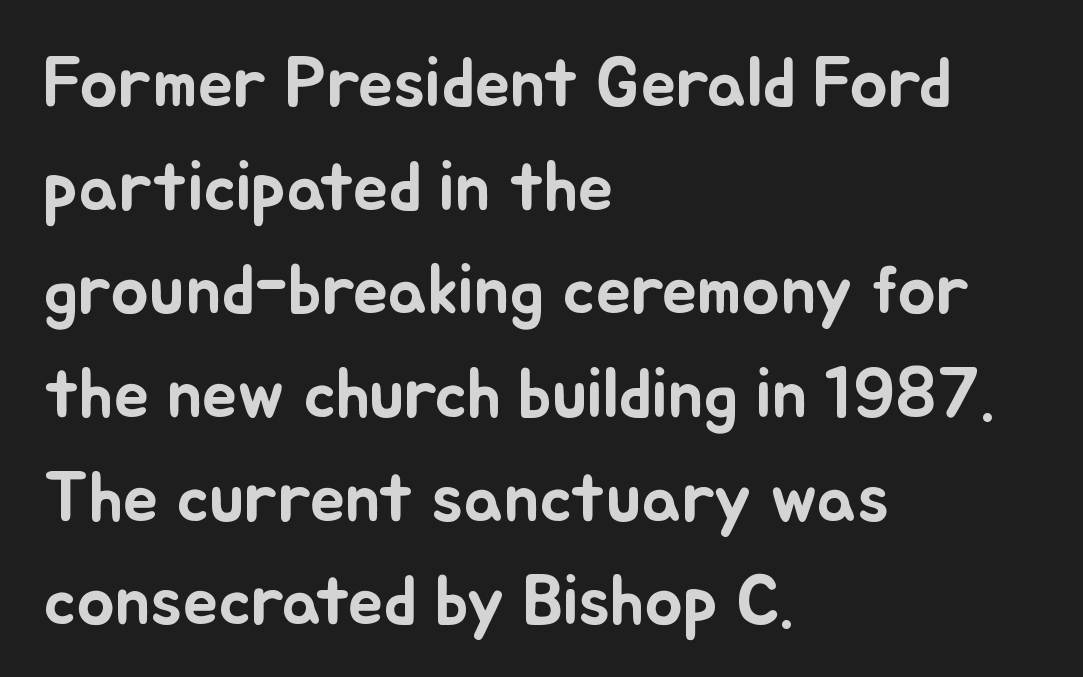
If you drew a line through each stem, it would be perfectly vertical. A normal amount of white space separates one row of letters from the next. Honestly, there is no underline to notice here at all. A typesetter would call this proportional, since set widths differ per character.
